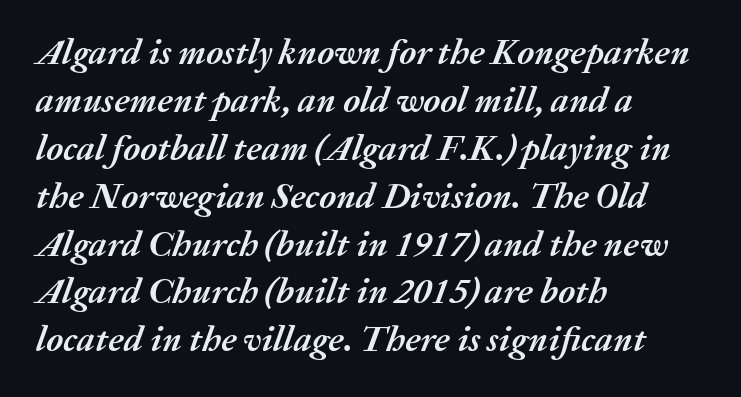
The image shows 36 px semibold type, italic (leaning right); set left-aligned, normal line spacing (1.33x), normal letter spacing, not underlined; medium stroke contrast and a medium x-height.
